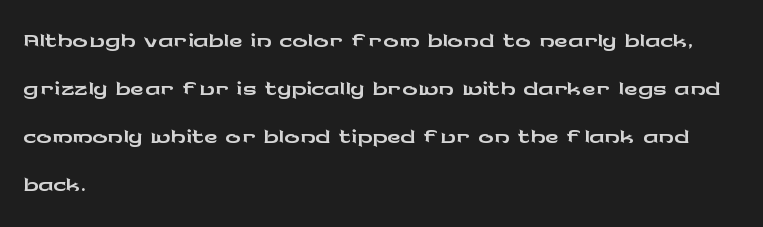
Q: Is the text italic (slanted)? A: No, it is upright.
Q: Is the typeface a serif or a sans-serif typeface? A: Sans-serif.
Q: Is the text underlined? A: No.
Q: How is the paragraph aligned? A: Left-aligned.
Q: Is the spacing between letters normal or unusually wide? A: Normal.
Q: Is the spacing between lines tight, normal or loose? A: Normal.
Q: Width (condensed, normal, or wide)? A: Wide.
Q: Stroke contrast? A: Low.
Q: x-height? A: Medium.
Q: Monospaced? A: No.
